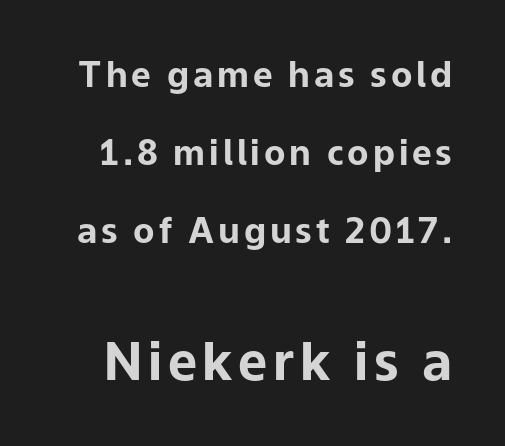
{"serif": "no", "italic": "no", "bold": "yes", "weight": "bold", "width": "normal", "stroke_contrast": "low", "x_height": "medium", "monospaced": "no", "underline": "no", "line_spacing": "loose", "line_spacing_ratio": 2.23, "larger_block": "second", "size_ratio": 1.49, "glyph_px": 52}
